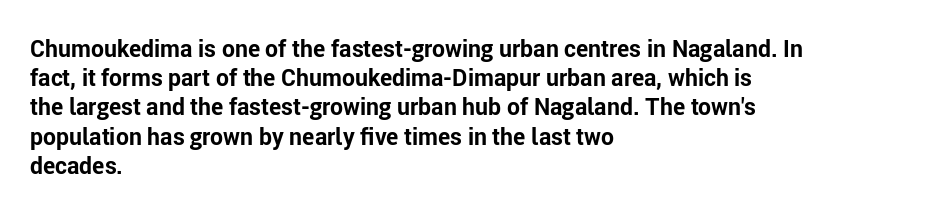
The image shows 23 px bold type, upright; set left-aligned, normal line spacing (1.27x), normal letter spacing, not underlined.
